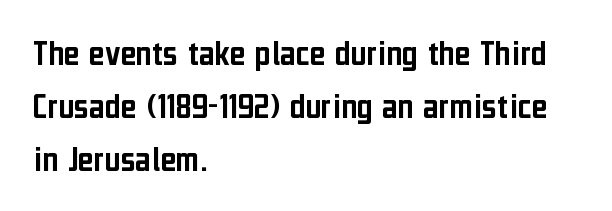
{"serif": "no", "italic": "no", "width": "condensed", "stroke_contrast": "low", "x_height": "medium", "monospaced": "no", "underline": "no", "align": "left", "line_spacing": "normal", "line_spacing_ratio": 1.39, "letter_spacing": "normal", "letter_spacing_em": 0.0, "glyph_px": 38}
